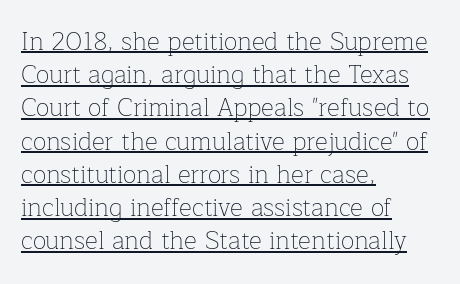
It's the straight-up-and-down kind of type. Between one letter and the next there's only the usual sliver of space. Notice how a bar underscores the lettering throughout. The passage shown stacks its lines at a standard gap. If you drew a ruler down the left edge, every line would touch it.
